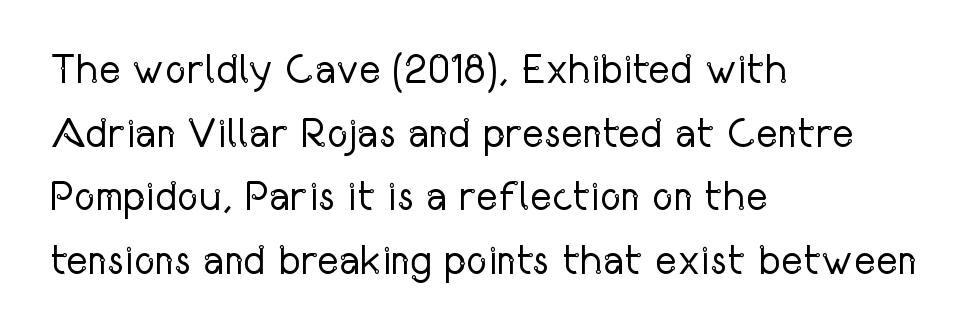
A roman cut, with each character standing at attention. The letters advance in unequal steps, a hallmark of proportional type. The face looks like a standard text weight, possibly lighter. Rows of type keep a routine distance in the vertical direction. Observe the ordinary spacing: letters are neighbours, not strangers.
